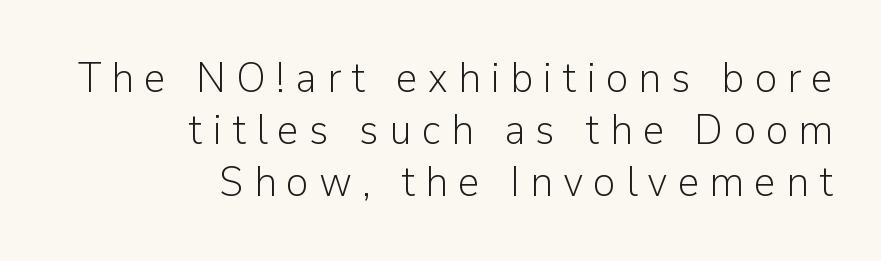
This is sans-serif lettering, the kind often seen on screens and signage. Character widths vary here, with narrow letters taking less room than wide ones. The words here are not underlined. Line ends are locked; line starts wander.
